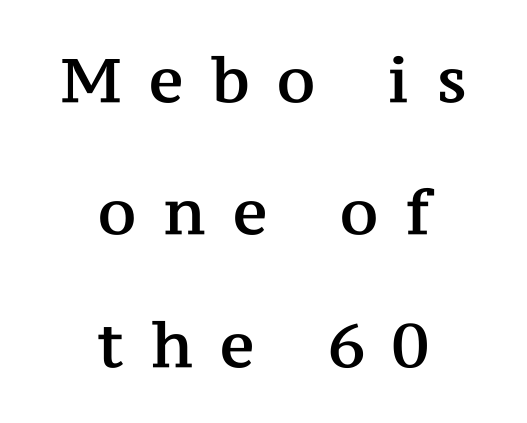
This is the regular roman posture of the typeface. These lines are centered, leaving both edges ragged. In terms of letterspacing, this is a distinctly airy, spread setting. Bare-footed words on every line. To sum up the face: it has serifs. These lines are rendered in a variable-pitch font.
